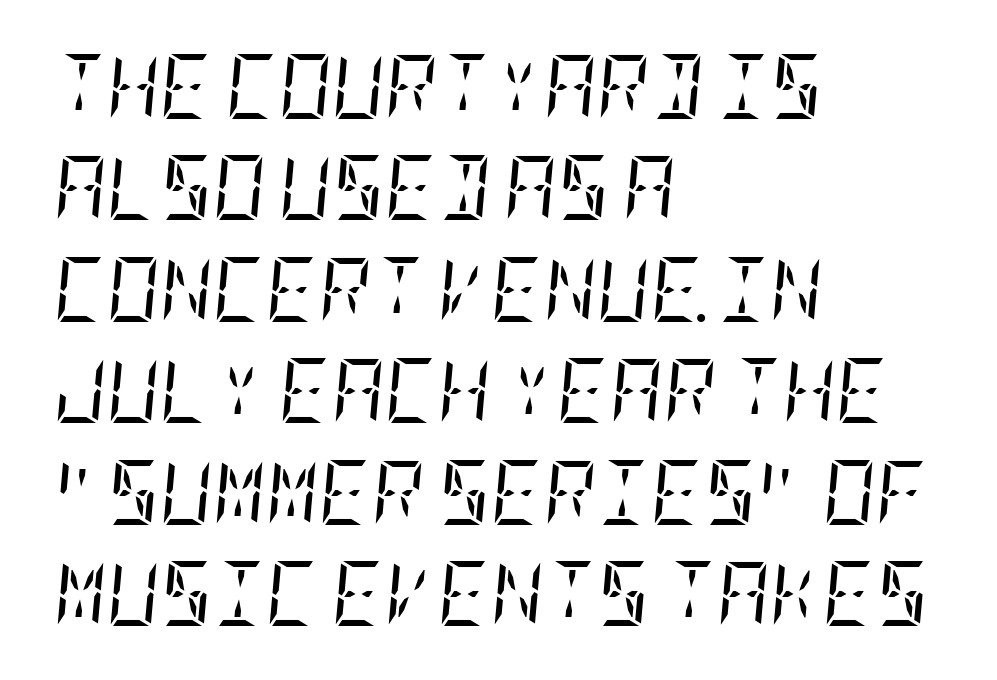
Q: Is the text bold? A: No.
Q: Is the text italic (slanted)? A: Yes, it leans right by about 5 degrees.
Q: Is the typeface a serif or a sans-serif typeface? A: Serif.
Q: Is the text underlined? A: No.
Q: How is the paragraph aligned? A: Left-aligned.
Q: Is the spacing between letters normal or unusually wide? A: Normal.
Q: Is the spacing between lines tight, normal or loose? A: Normal.
Q: Width (condensed, normal, or wide)? A: Condensed.
Q: Stroke contrast? A: Low.
Q: x-height? A: Large.
